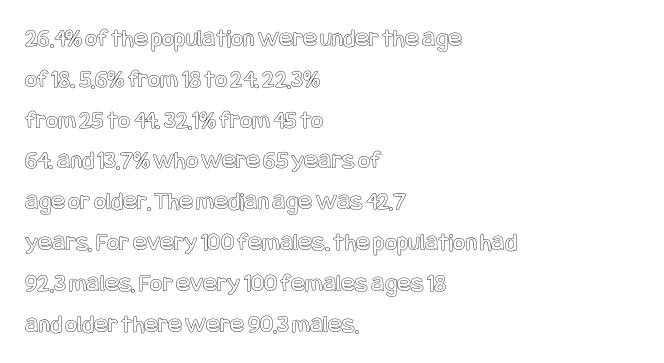
Q: Is the text italic (slanted)? A: No, it is upright.
Q: Is the text underlined? A: No.
Q: How is the paragraph aligned? A: Left-aligned.
Q: Is the spacing between letters normal or unusually wide? A: Normal.
Q: Is the spacing between lines tight, normal or loose? A: Normal.
